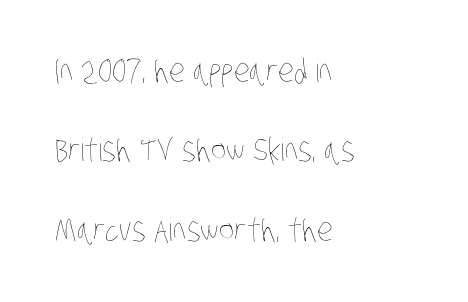
Q: Is the text bold? A: No.
Q: Is the text underlined? A: No.
Q: How is the paragraph aligned? A: Left-aligned.
Q: Is the spacing between letters normal or unusually wide? A: Normal.
Q: Is the spacing between lines tight, normal or loose? A: Loose.
Q: Width (condensed, normal, or wide)? A: Condensed.
Q: Stroke contrast? A: Low.
Q: x-height? A: Large.
Q: Monospaced? A: No.
